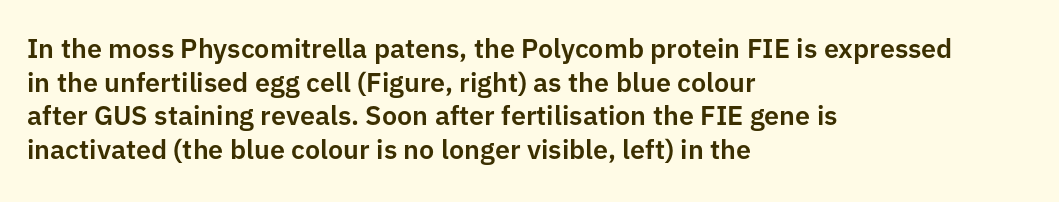
Q: Is the text italic (slanted)? A: No, it is upright.
Q: Is the text underlined? A: No.
Q: How is the paragraph aligned? A: Left-aligned.
Q: Is the spacing between letters normal or unusually wide? A: Normal.
Q: Is the spacing between lines tight, normal or loose? A: Normal.
